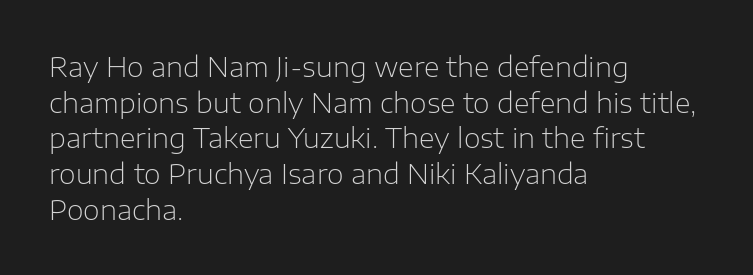
Q: Is the text bold? A: No.
Q: Is the text italic (slanted)? A: No, it is upright.
Q: Is the text underlined? A: No.
Q: How is the paragraph aligned? A: Left-aligned.
Q: Is the spacing between letters normal or unusually wide? A: Normal.
Q: Is the spacing between lines tight, normal or loose? A: Normal.
